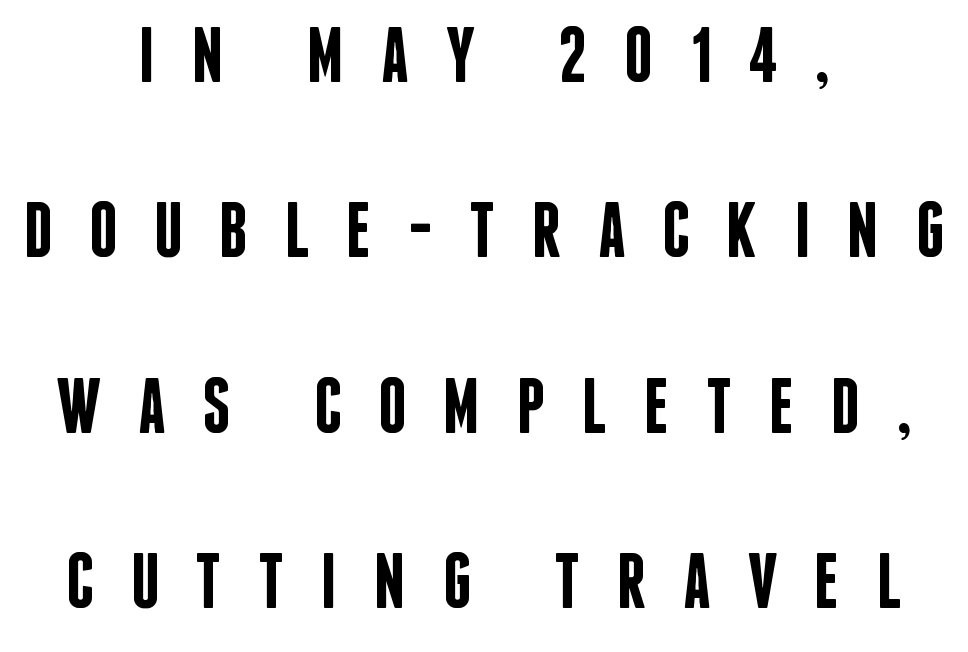
Q: Is the text bold? A: Semi-bold.
Q: Is the text italic (slanted)? A: No, it is upright.
Q: Is the typeface a serif or a sans-serif typeface? A: Sans-serif.
Q: Is the text underlined? A: No.
Q: How is the paragraph aligned? A: Centered.
Q: Is the spacing between letters normal or unusually wide? A: Unusually wide.
Q: Is the spacing between lines tight, normal or loose? A: Loose.
Q: Width (condensed, normal, or wide)? A: Condensed.
Q: Stroke contrast? A: Low.
Q: x-height? A: Large.
Q: Monospaced? A: No.
